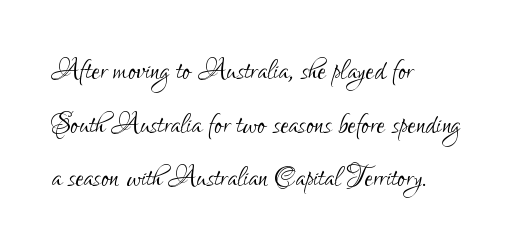
The image shows 37 px light, condensed sans-serif type; set left-aligned, normal line spacing (1.45x), normal letter spacing, not underlined; low stroke contrast and a small x-height.
